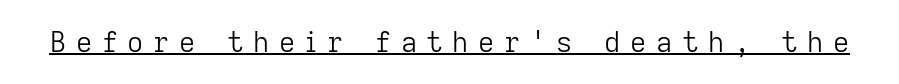
Looks like someone drew a line under every word here. Substantial extra tracking has been applied to these lines. Is this a fixed-width face? No — the glyphs have proportional, varying widths. The characters display no serif detailing; their extremities are plain. Upright lettering throughout. No chunkiness to these letters — they're not bold.
